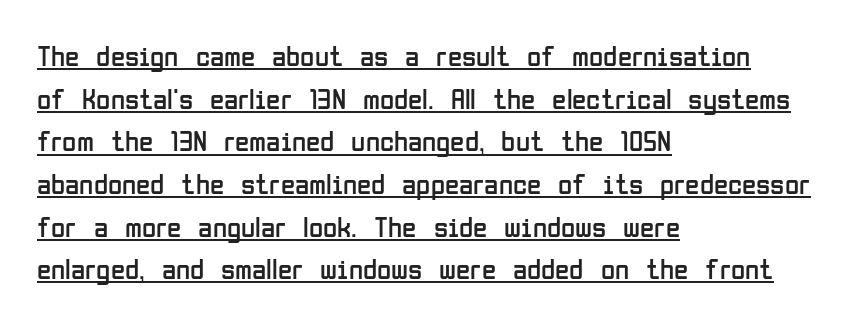
Font category for this specimen: sans-serif. Italic? Not at all — the glyphs are vertical. Students, note that the glyphs here touch the page at normal intervals. In terms of leading, this rendering sits right in the middle. Descenders here cross a horizontal rule under the line. A quiet, ordinary-to-light weight characterises the typeface.
